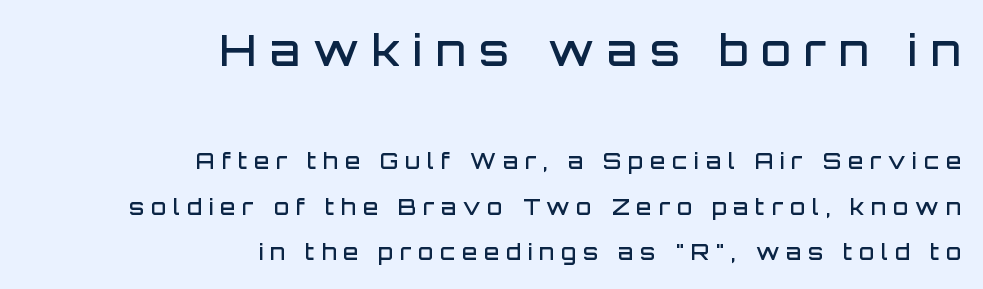
Examine the stroke ends and you'll find no serifs. Spacing verdict: proportional, widths tailored to each character. A typesetter would call this heavily tracked-out type. Whoever set this chose breathing room over compactness in the vertical rhythm. The font's upright variant was chosen for this text.
